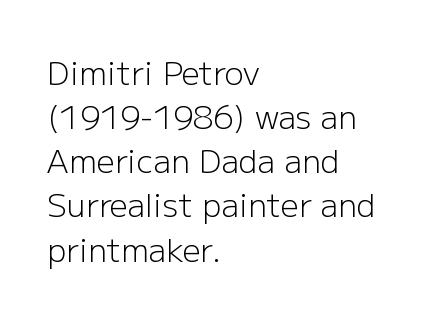
Q: Is the text bold? A: No.
Q: Is the text italic (slanted)? A: No, it is upright.
Q: Is the typeface a serif or a sans-serif typeface? A: Sans-serif.
Q: Is the text underlined? A: No.
Q: How is the paragraph aligned? A: Left-aligned.
Q: Is the spacing between letters normal or unusually wide? A: Normal.
Q: Is the spacing between lines tight, normal or loose? A: Normal.
Q: Width (condensed, normal, or wide)? A: Normal.
Q: Stroke contrast? A: Low.
Q: x-height? A: Medium.
Q: Monospaced? A: No.
